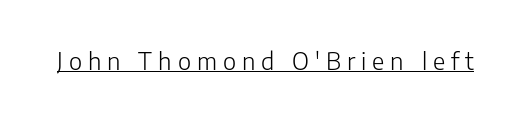
{"italic": "no", "bold": "no", "underline": "yes", "letter_spacing": "wide", "letter_spacing_em": 0.25, "glyph_px": 24}
